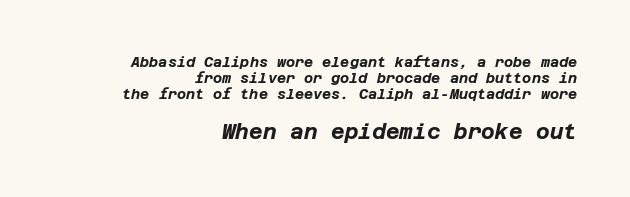
{"italic": "yes", "lean": "right", "slant_degrees": 12, "bold": "yes", "underline": "no", "align": "right", "line_spacing_ratio": 1.16, "letter_spacing": "normal", "letter_spacing_em": 0.0, "larger_block": "second", "size_ratio": 1.5, "glyph_px": 21}
